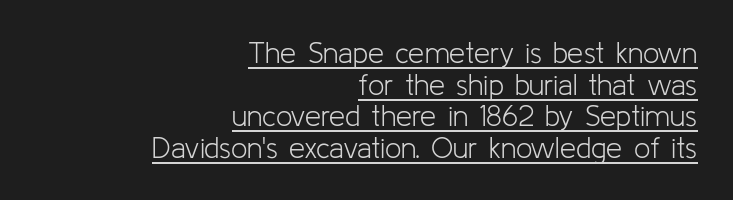
The image shows 29 px light sans-serif type, upright; set right-aligned, tight line spacing (1.09x), normal letter spacing, underlined; low stroke contrast and a medium x-height.
